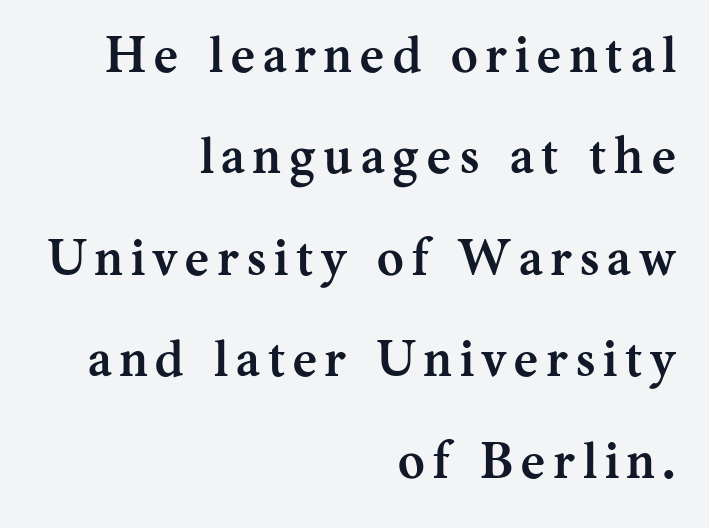
The image shows 51 px semibold serif type, upright; set right-aligned, loose line spacing (1.99x), not underlined; medium stroke contrast and a medium x-height.
